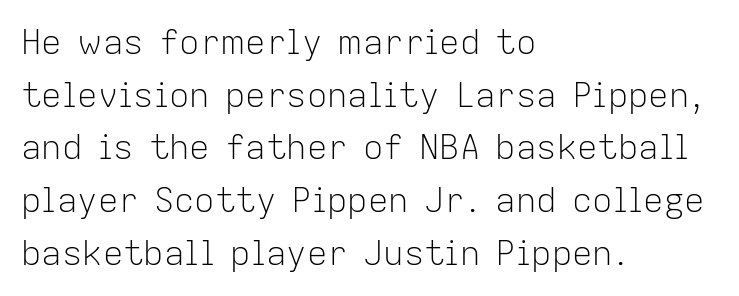
The image shows 34 px light sans-serif type, upright; set left-aligned, normal line spacing (1.55x), normal letter spacing, not underlined; low stroke contrast and a medium x-height.
